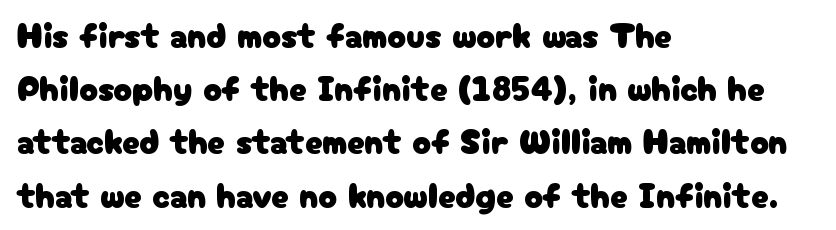
Successive baselines arrive at the customary interval. Stroke terminals: plain, sans-serif. Proportional: the letters do not fall into vertical columns. The line texture is even and compact thanks to regular tracking.
